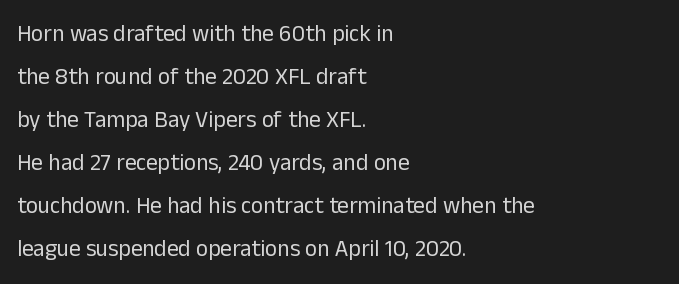
The image shows 23 px text type, upright; set left-aligned, line spacing 1.87x, normal letter spacing, not underlined.
